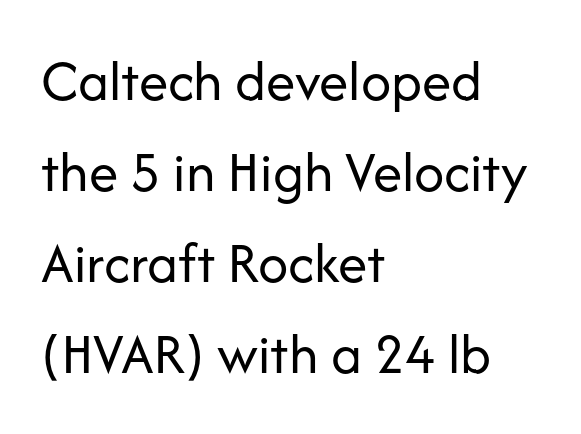
The font sits on the lighter half of the weight spectrum, regular included. This rendering features lettering with no underline. Caption: multi-line text, flush left, ragged right. Font category for this specimen: sans-serif. Nobody touched the tracking dial on this one.
